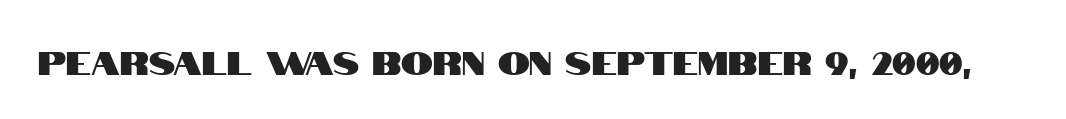
The image shows 32 px condensed sans-serif type, upright; set normal letter spacing, not underlined; high stroke contrast and a large x-height.
